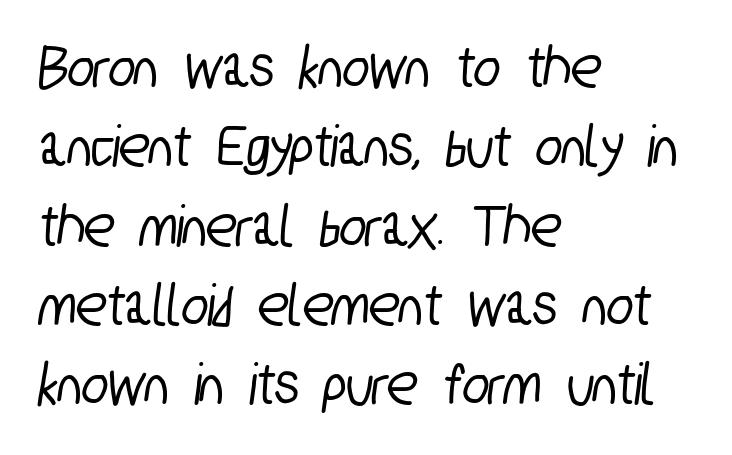
Is the block centered? No — it sits flush against the left margin. Just letters on the line, the space beneath them empty. Between one letter and the next there's only the usual sliver of space. The passage shown stacks its lines at a standard gap.
